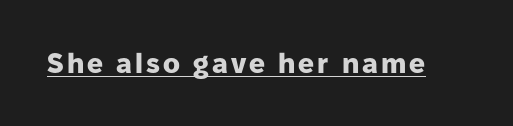
Does the type have serifs? No, each stem ends abruptly. You'd pick this weight for a headline — it's a proper bold. Unlike italic type, these characters show no tilt at all. Note the varied advance widths — an 'i' is clearly narrower than an 'm'.
